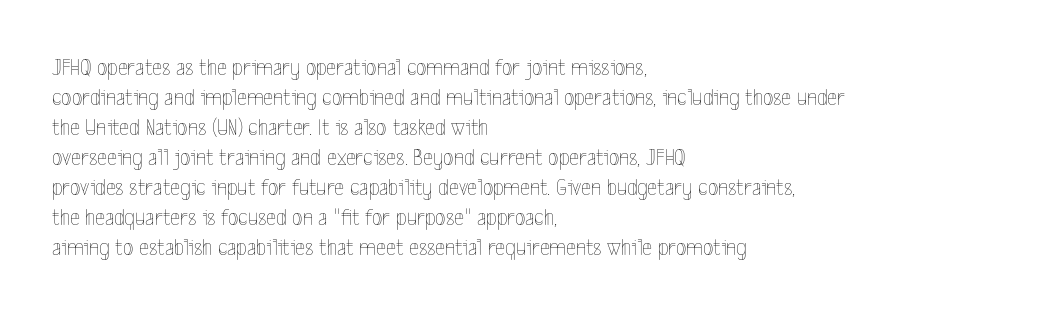
Q: Is the text bold? A: No.
Q: Is the text italic (slanted)? A: No, it is upright.
Q: Is the text underlined? A: No.
Q: How is the paragraph aligned? A: Left-aligned.
Q: Is the spacing between letters normal or unusually wide? A: Normal.
Q: Is the spacing between lines tight, normal or loose? A: Normal.
